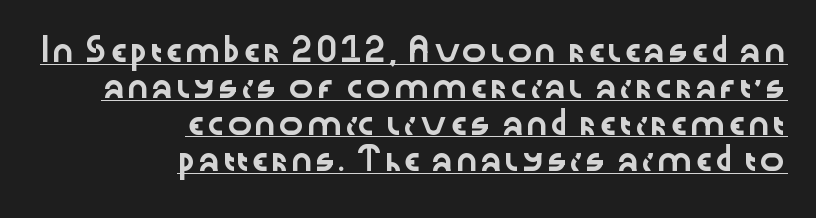
Q: Is the text italic (slanted)? A: No, it is upright.
Q: Is the text underlined? A: Yes.
Q: How is the paragraph aligned? A: Right-aligned.
Q: Is the spacing between letters normal or unusually wide? A: Normal.
